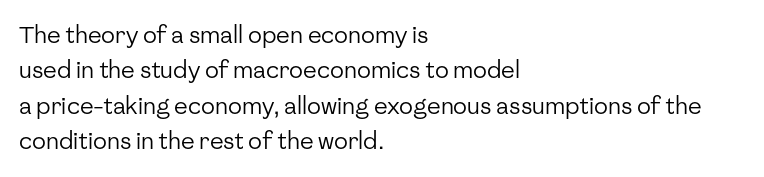
The image shows 23 px text type, upright; set left-aligned, normal line spacing (1.54x), normal letter spacing, not underlined.
